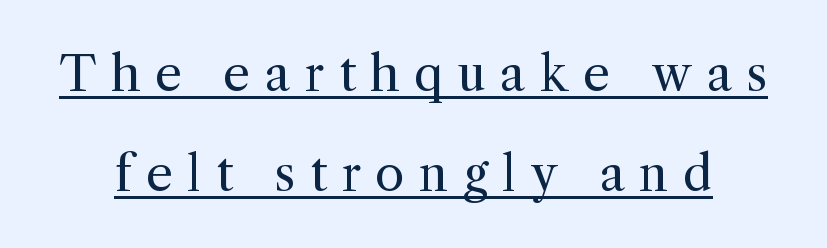
The image shows 48 px regular-weight serif type, upright; set loose line spacing (2.08x), unusually wide letter spacing (+0.3 em), underlined; a medium x-height.
